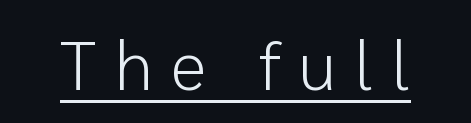
The image shows 69 px light sans-serif type, upright; set unusually wide letter spacing (+0.26 em), underlined; low stroke contrast and a medium x-height.
